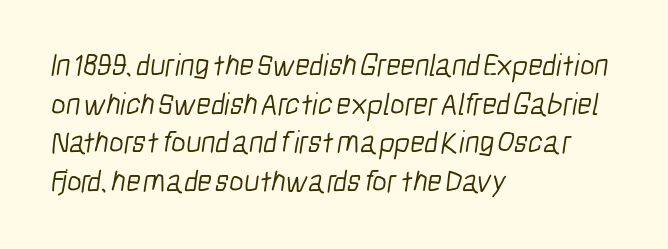
Q: Is the text bold? A: No.
Q: Is the typeface a serif or a sans-serif typeface? A: Sans-serif.
Q: Is the text underlined? A: No.
Q: How is the paragraph aligned? A: Left-aligned.
Q: Is the spacing between letters normal or unusually wide? A: Normal.
Q: Is the spacing between lines tight, normal or loose? A: Normal.
Q: Width (condensed, normal, or wide)? A: Condensed.
Q: Stroke contrast? A: Low.
Q: x-height? A: Medium.
Q: Monospaced? A: No.
